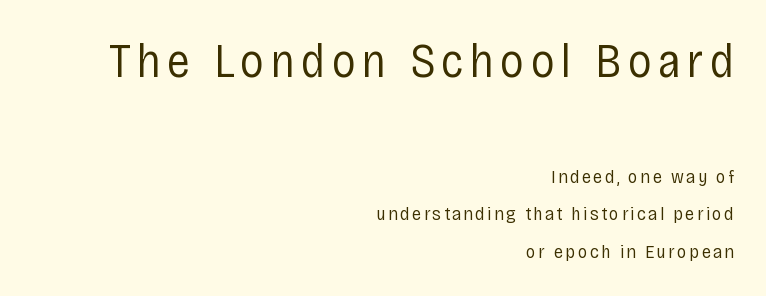
Q: Is the text bold? A: No.
Q: Is the text italic (slanted)? A: No, it is upright.
Q: Is the typeface a serif or a sans-serif typeface? A: Sans-serif.
Q: Is the text underlined? A: No.
Q: How is the paragraph aligned? A: Right-aligned.
Q: Is the spacing between lines tight, normal or loose? A: Loose.
Q: Which block of text is set in a larger size, the first (top) or the second (bottom)? A: The first (top) one.
Q: Width (condensed, normal, or wide)? A: Condensed.
Q: Stroke contrast? A: Low.
Q: x-height? A: Large.
Q: Monospaced? A: No.
